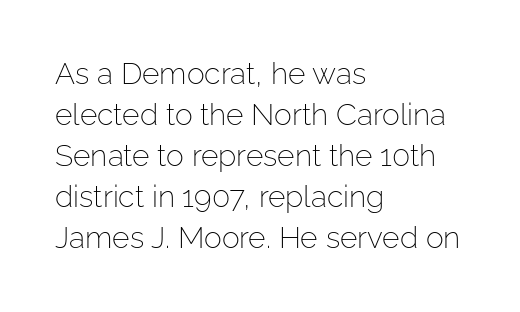
The image shows 30 px light sans-serif type, upright; set left-aligned, normal line spacing (1.37x), normal letter spacing, not underlined; low stroke contrast and a medium x-height.
